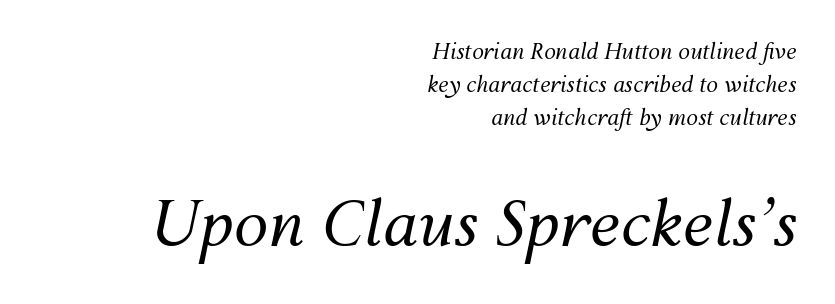
Tall strokes in this sample are angled rather than plumb. Bigger letters appear in the bottom chunk; the top chunk is reduced. These lines are set flush right with a ragged left edge. The designer left line spacing at the default. A typesetter would call this proportional, since set widths differ per character. Look at the tracking — it's just the regular setting, nothing added.
